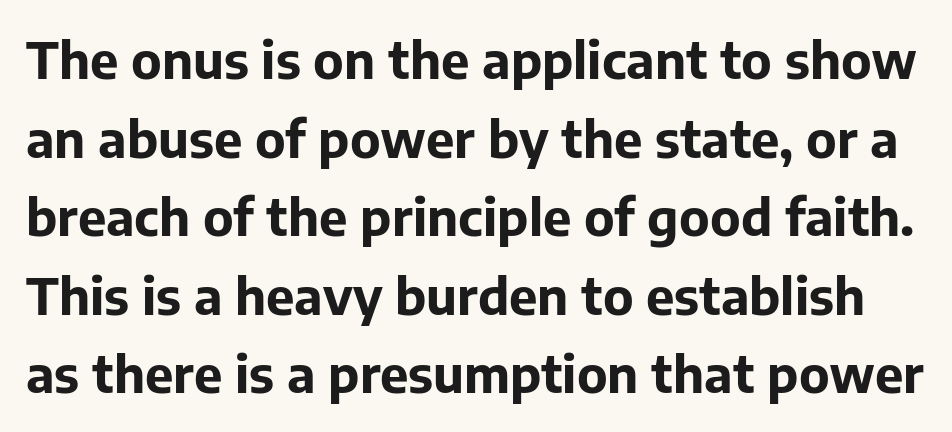
The image shows 51 px bold sans-serif type, upright; set normal line spacing (1.54x), normal letter spacing, not underlined; low stroke contrast and a medium x-height.
